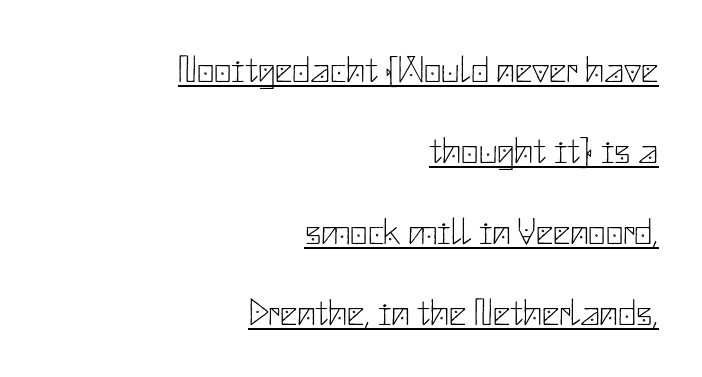
The image shows 38 px thin sans-serif type, upright; set right-aligned, loose line spacing (2.13x), normal letter spacing, underlined; low stroke contrast and a small x-height.
